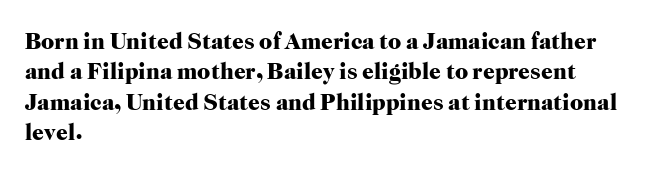
Each word holds together tightly as a unit, with standard inter-letter gaps. Typeset ragged right — the left edge is the straight one. Has an underline been added? It has not. The passage shown stacks its lines at a standard gap. A typesetter would mark this as roman, not italic. The passage shown is emphatically bold.
